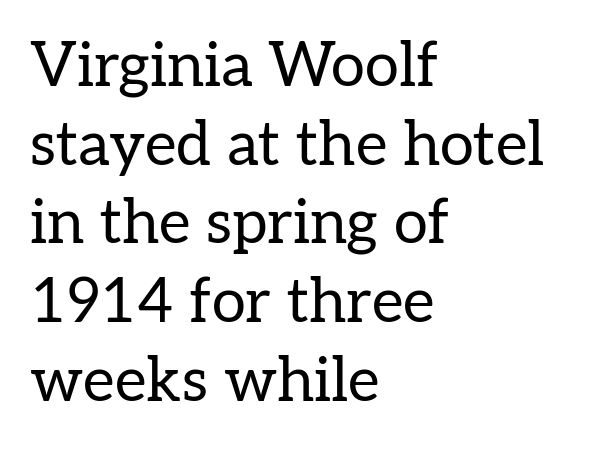
Teacher's note: observe the even left margin — that is flush-left alignment. The designer went with a serif here, giving each stem small feet. Heft: none added — not bold. The lettering holds an erect, upright posture throughout. Between one letter and the next there's only the usual sliver of space. Spacing verdict: proportional, widths tailored to each character.
